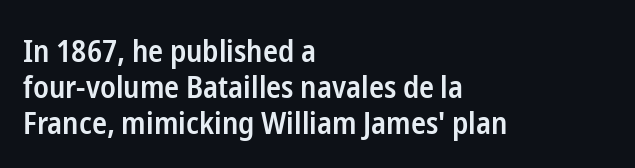
Q: Is the text bold? A: Semi-bold.
Q: Is the text italic (slanted)? A: No, it is upright.
Q: Is the typeface a serif or a sans-serif typeface? A: Sans-serif.
Q: Is the text underlined? A: No.
Q: How is the paragraph aligned? A: Left-aligned.
Q: Is the spacing between letters normal or unusually wide? A: Normal.
Q: Width (condensed, normal, or wide)? A: Condensed.
Q: Stroke contrast? A: Low.
Q: x-height? A: Medium.
Q: Monospaced? A: No.
